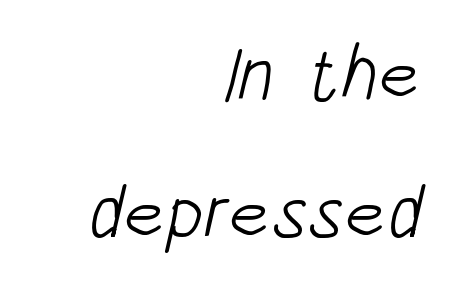
{"serif": "no", "bold": "no", "weight": "light", "width": "condensed", "stroke_contrast": "low", "x_height": "large", "monospaced": "no", "underline": "no", "align": "right", "line_spacing_ratio": 1.83, "letter_spacing": "normal", "letter_spacing_em": 0.0, "glyph_px": 76}
